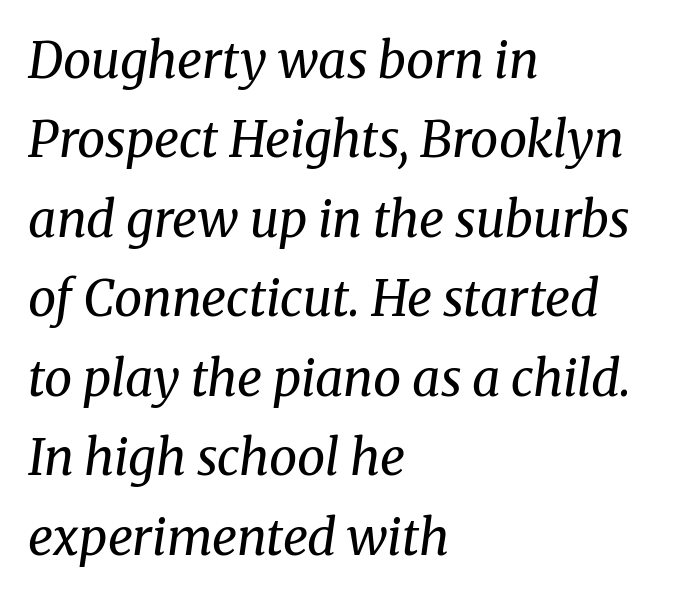
The image shows 50 px regular-weight serif type, italic (leaning right); set left-aligned, normal line spacing (1.59x), normal letter spacing, not underlined; medium stroke contrast and a medium x-height.
